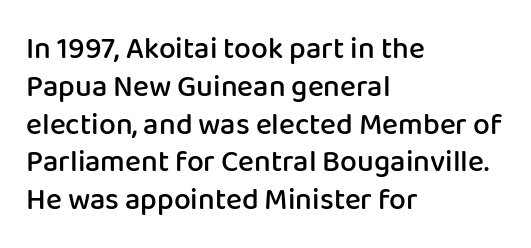
Varying glyph widths throughout — classic text-font behaviour. Heft: intermediate — a semibold. If you drew a line through each stem, it would be perfectly vertical. This rendering uses left alignment, leaving the right contour irregular. Whoever set this chose a conventional vertical rhythm. Decoration check: the copy has no underline.
